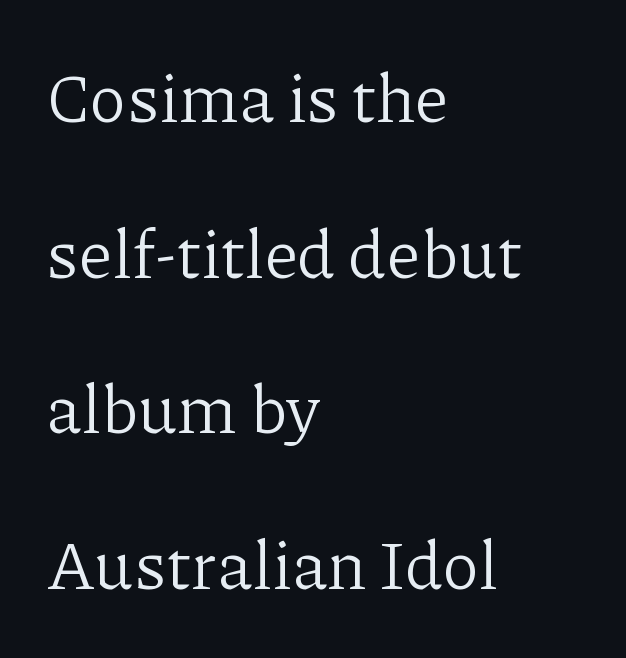
Check under the words: just untouched page. The letterforms sit shoulder to shoulder at normal distance. Examine the stroke ends and you'll spot serifs. Italic: no, the glyphs are upright roman. One glance says open: line gaps are wider than usual.
